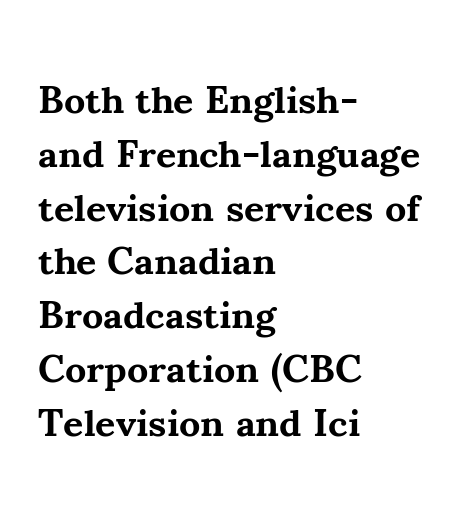
{"serif": "yes", "italic": "no", "bold": "yes", "weight": "bold", "width": "normal", "stroke_contrast": "medium", "x_height": "small", "monospaced": "no", "underline": "no", "align": "left", "line_spacing": "normal", "line_spacing_ratio": 1.38, "letter_spacing": "normal", "letter_spacing_em": 0.0, "glyph_px": 39}
